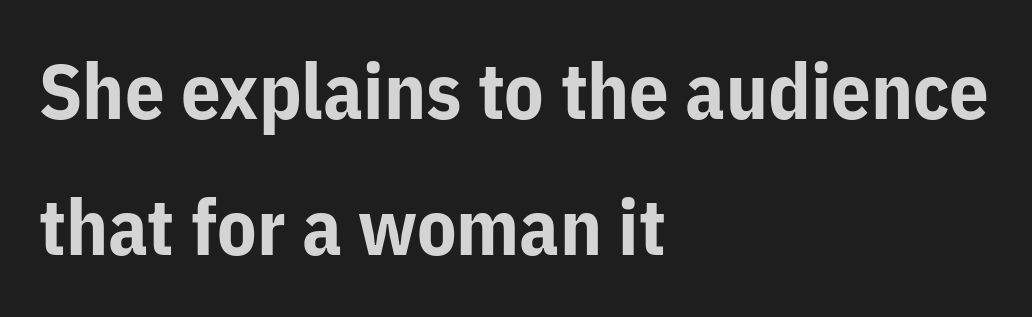
The image shows 78 px bold sans-serif type, upright; set left-aligned, line spacing 1.75x, normal letter spacing, not underlined; low stroke contrast and a medium x-height.
